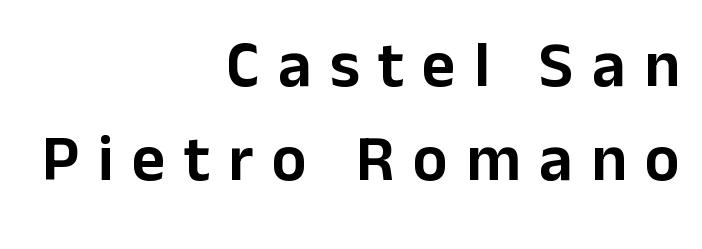
Q: Is the text italic (slanted)? A: No, it is upright.
Q: Is the typeface a serif or a sans-serif typeface? A: Sans-serif.
Q: Is the text underlined? A: No.
Q: How is the paragraph aligned? A: Right-aligned.
Q: Is the spacing between letters normal or unusually wide? A: Unusually wide.
Q: Is the spacing between lines tight, normal or loose? A: Normal.
Q: Width (condensed, normal, or wide)? A: Normal.
Q: Stroke contrast? A: Low.
Q: x-height? A: Medium.
Q: Monospaced? A: No.
